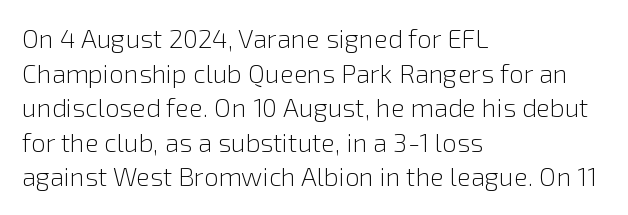
The image shows 26 px text type, upright; set left-aligned, normal line spacing (1.33x), normal letter spacing, not underlined.
